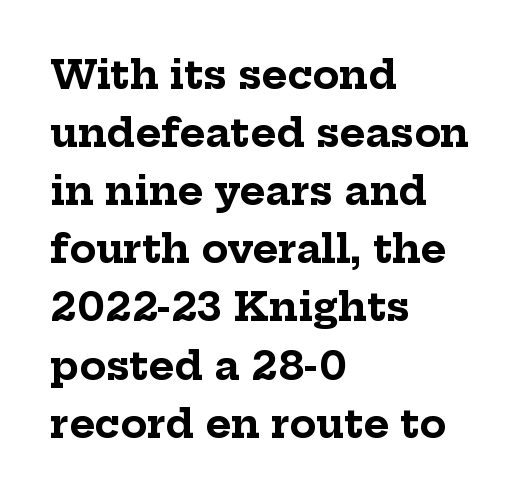
Has an underline been added? It has not. Here the designer chose a conventional face with non-uniform glyph widths. The face used here has the dense, thick strokes of a bold. The ragged edge is on the right, which tells us the setting is flush left.
